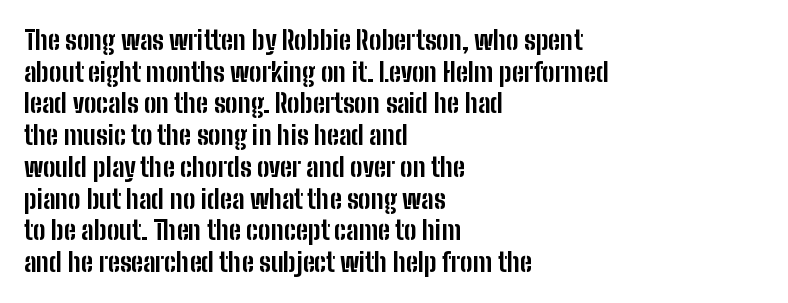
I'd describe the lettering as bold — thick and assertive. Words appear dense and cohesive because spacing is normal. Reading down the block, your eye returns to a fixed left position each line. The lettering holds an erect, upright posture throughout. Descender tails drop into unmarked territory.
